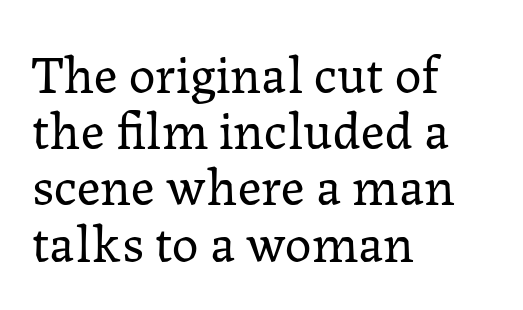
The image shows 53 px regular-weight serif type, upright; set left-aligned, tight line spacing (1.06x), normal letter spacing, not underlined; low stroke contrast and a medium x-height.
